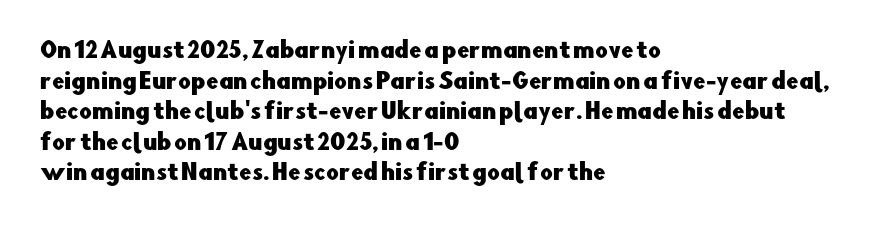
{"italic": "no", "underline": "no", "align": "left", "line_spacing": "normal", "line_spacing_ratio": 1.39, "letter_spacing": "normal", "letter_spacing_em": 0.0, "glyph_px": 22}
